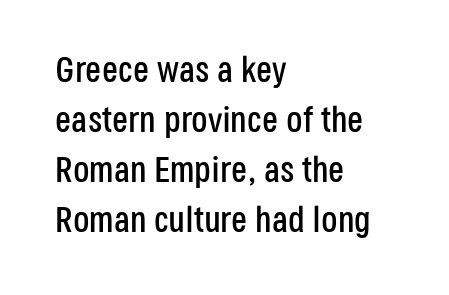
The image shows 36 px condensed sans-serif type, upright; set left-aligned, normal line spacing (1.39x), normal letter spacing, not underlined; low stroke contrast and a large x-height.
